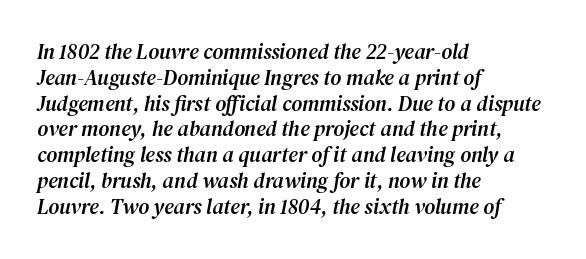
Q: Is the text italic (slanted)? A: Yes, it leans right by about 12 degrees.
Q: Is the text underlined? A: No.
Q: How is the paragraph aligned? A: Left-aligned.
Q: Is the spacing between letters normal or unusually wide? A: Normal.
